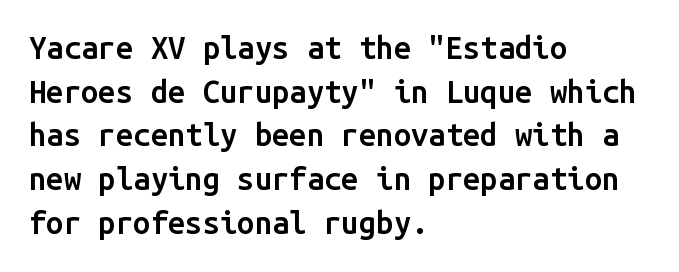
Q: Is the text bold? A: Semi-bold.
Q: Is the text italic (slanted)? A: No, it is upright.
Q: Is the typeface a serif or a sans-serif typeface? A: Sans-serif.
Q: Is the text underlined? A: No.
Q: How is the paragraph aligned? A: Left-aligned.
Q: Is the spacing between letters normal or unusually wide? A: Normal.
Q: Is the spacing between lines tight, normal or loose? A: Normal.
Q: Width (condensed, normal, or wide)? A: Normal.
Q: Stroke contrast? A: Low.
Q: x-height? A: Medium.
Q: Monospaced? A: Yes.
